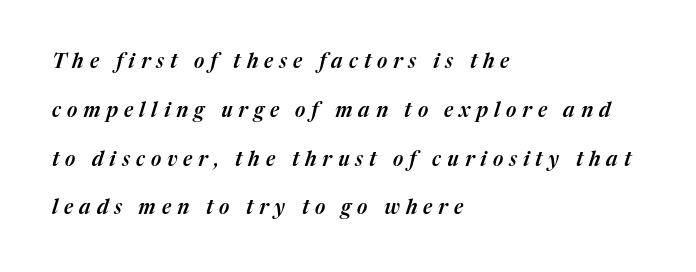
The image shows 20 px text type, italic (leaning right); set left-aligned, loose line spacing (2.44x), unusually wide letter spacing (+0.3 em), not underlined.
